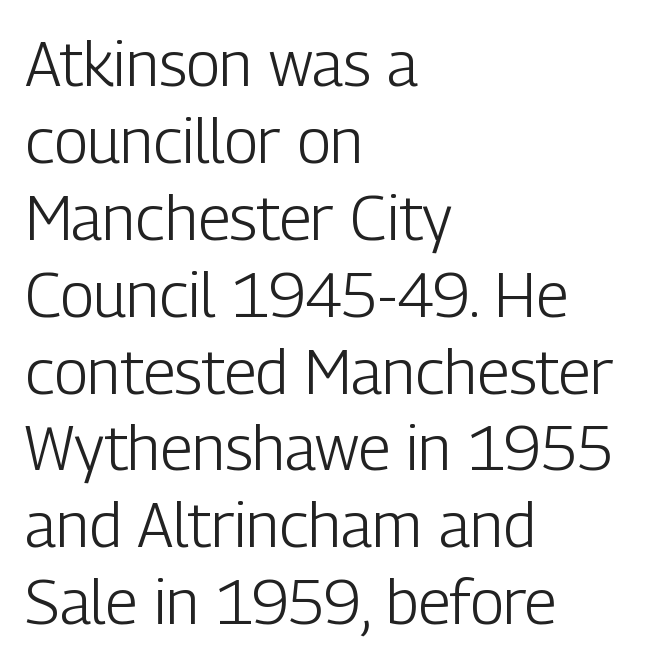
{"serif": "no", "italic": "no", "bold": "no", "weight": "light", "width": "condensed", "stroke_contrast": "low", "x_height": "medium", "monospaced": "no", "underline": "no", "align": "left", "line_spacing_ratio": 1.24, "letter_spacing": "normal", "letter_spacing_em": 0.0, "glyph_px": 62}
